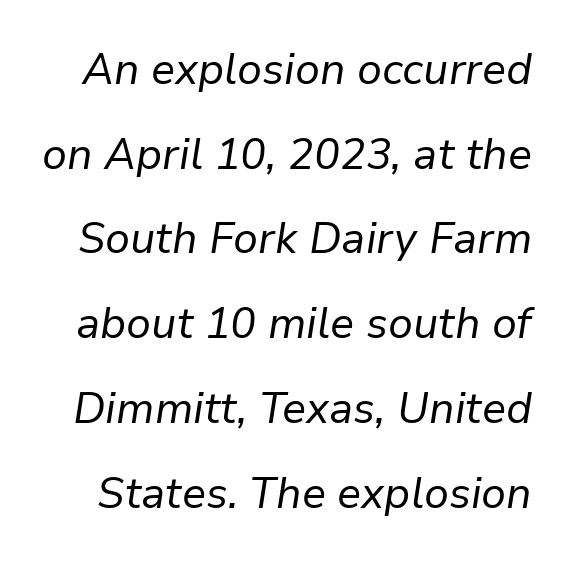
Q: Is the text bold? A: No.
Q: Is the text italic (slanted)? A: Yes, it leans right by about 9 degrees.
Q: Is the text underlined? A: No.
Q: Is the spacing between letters normal or unusually wide? A: Normal.
Q: Is the spacing between lines tight, normal or loose? A: Loose.
Q: Width (condensed, normal, or wide)? A: Normal.
Q: Stroke contrast? A: Low.
Q: x-height? A: Medium.
Q: Monospaced? A: No.
